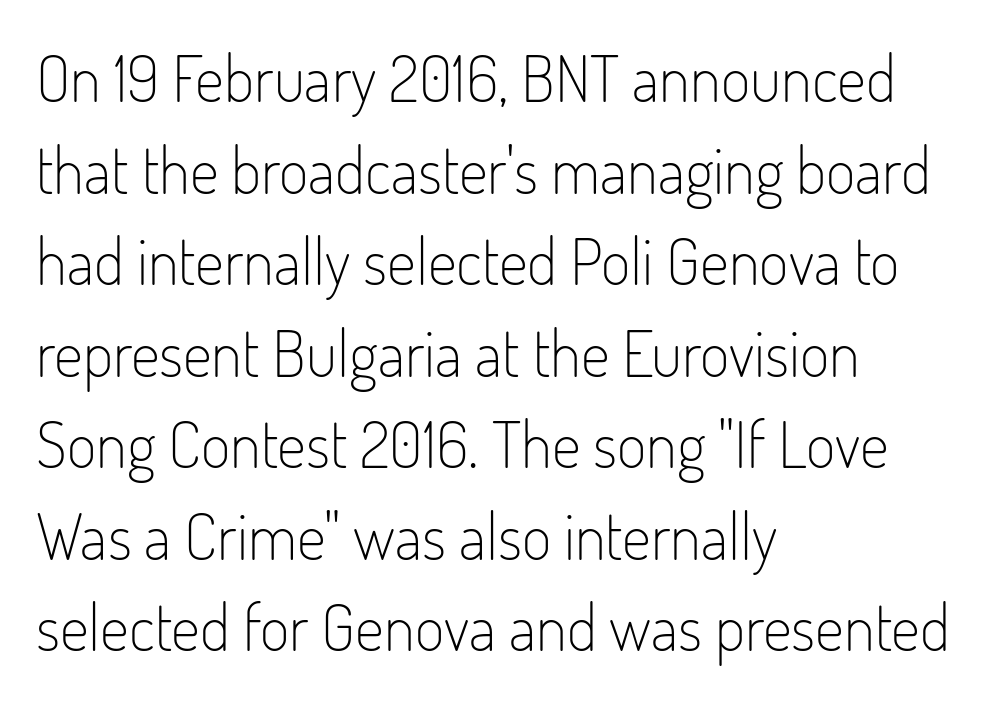
{"serif": "no", "italic": "no", "bold": "no", "weight": "light", "width": "condensed", "stroke_contrast": "low", "x_height": "small", "monospaced": "no", "underline": "no", "align": "left", "line_spacing": "normal", "line_spacing_ratio": 1.43, "letter_spacing": "normal", "letter_spacing_em": 0.0, "glyph_px": 64}
